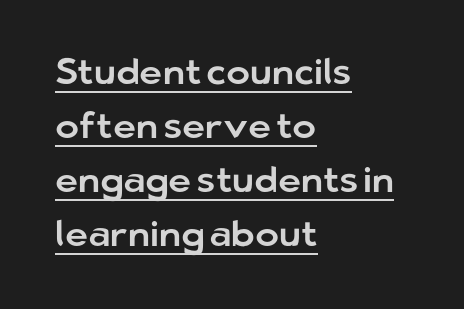
Q: Is the text italic (slanted)? A: No, it is upright.
Q: Is the typeface a serif or a sans-serif typeface? A: Sans-serif.
Q: Is the text underlined? A: Yes.
Q: How is the paragraph aligned? A: Left-aligned.
Q: Is the spacing between letters normal or unusually wide? A: Normal.
Q: Is the spacing between lines tight, normal or loose? A: Normal.
Q: Width (condensed, normal, or wide)? A: Normal.
Q: Stroke contrast? A: Low.
Q: x-height? A: Medium.
Q: Monospaced? A: No.
